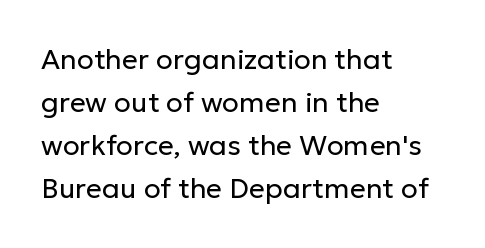
{"serif": "no", "italic": "no", "bold": "no", "weight": "regular", "width": "normal", "stroke_contrast": "low", "x_height": "medium", "monospaced": "no", "underline": "no", "align": "left", "line_spacing": "normal", "line_spacing_ratio": 1.54, "letter_spacing": "normal", "letter_spacing_em": 0.0, "glyph_px": 28}
